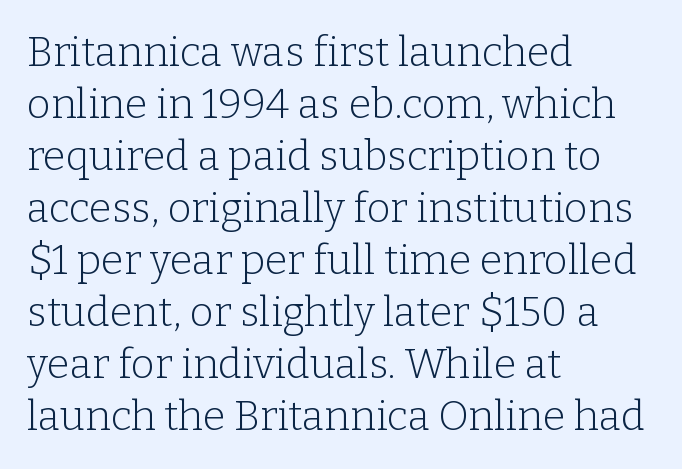
The image shows 41 px light serif type, upright; set left-aligned, normal line spacing (1.27x), normal letter spacing, not underlined; low stroke contrast and a medium x-height.
